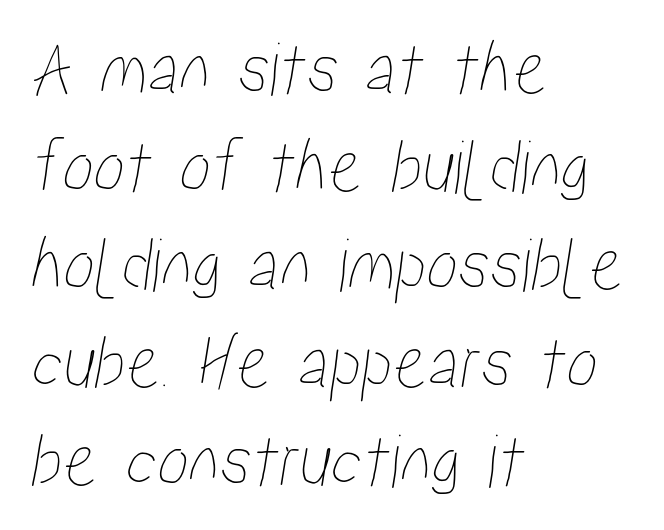
Q: Is the text underlined? A: No.
Q: How is the paragraph aligned? A: Left-aligned.
Q: Is the spacing between letters normal or unusually wide? A: Normal.
Q: Width (condensed, normal, or wide)? A: Condensed.
Q: Stroke contrast? A: Low.
Q: x-height? A: Medium.
Q: Monospaced? A: No.
